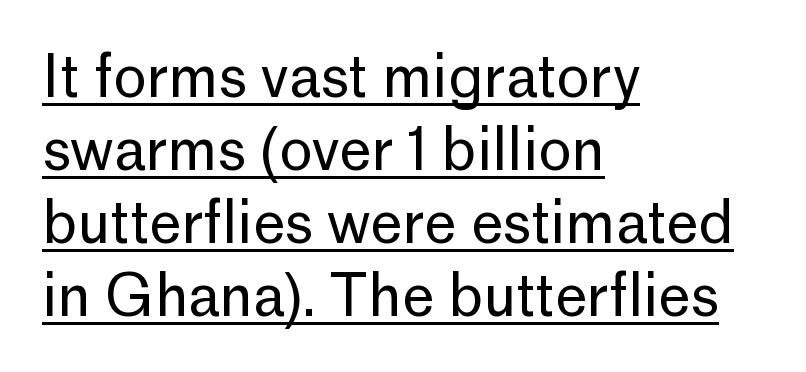
Horizontal bands of white between lines are of average thickness. Does the copy run flush right? No — it runs flush left. The sample's only ornament is a line tracing under the words. A quiet, ordinary-to-light weight characterises the typeface.
